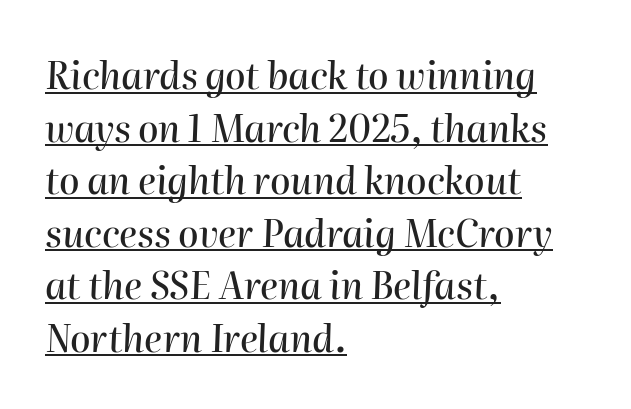
{"italic": "yes", "lean": "right", "slant_degrees": 2, "width": "normal", "stroke_contrast": "high", "x_height": "medium", "monospaced": "no", "underline": "yes", "align": "left", "line_spacing": "normal", "line_spacing_ratio": 1.42, "letter_spacing": "normal", "letter_spacing_em": 0.0, "glyph_px": 37}
